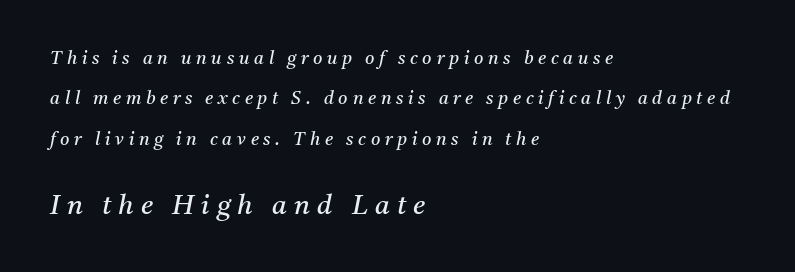
{"italic": "yes", "lean": "right", "slant_degrees": 11, "bold": "no", "underline": "no", "align": "left", "line_spacing": "loose", "line_spacing_ratio": 2.25, "letter_spacing": "wide", "letter_spacing_em": 0.26, "larger_block": "second", "size_ratio": 1.5, "glyph_px": 27}
